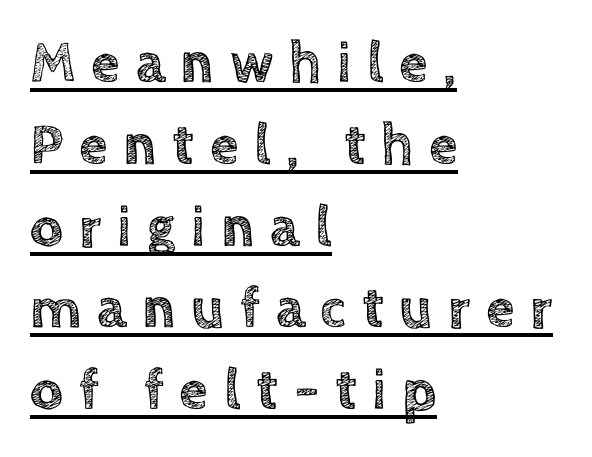
Q: Is the text italic (slanted)? A: No, it is upright.
Q: Is the text underlined? A: Yes.
Q: How is the paragraph aligned? A: Left-aligned.
Q: Is the spacing between letters normal or unusually wide? A: Unusually wide.
Q: Is the spacing between lines tight, normal or loose? A: Normal.
Q: Width (condensed, normal, or wide)? A: Normal.
Q: x-height? A: Large.
Q: Monospaced? A: No.
